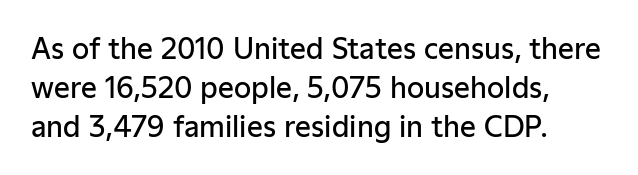
Does extra space separate the letters? No, they use regular spacing. Varying glyph widths throughout — classic text-font behaviour. The rendering anchors every line to the left-hand side. Heft: intermediate — a semibold. Glance below the letters and you will spot only blank space.
